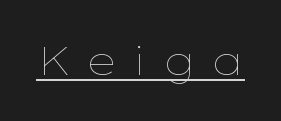
The image shows 39 px thin, wide type, upright; set unusually wide letter spacing (+0.39 em), underlined; low stroke contrast and a medium x-height.
